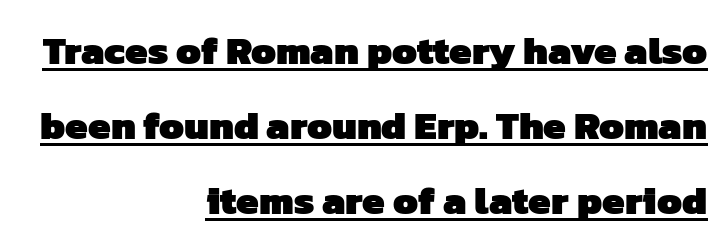
The image shows 40 px heavy sans-serif type; set right-aligned, line spacing 1.88x, normal letter spacing, underlined; low stroke contrast and a medium x-height.
